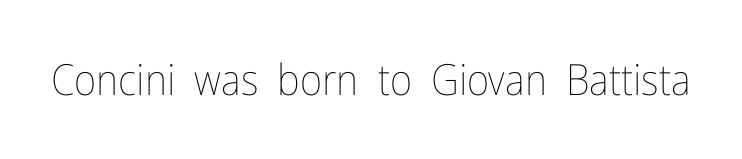
Q: Is the text bold? A: No.
Q: Is the text italic (slanted)? A: No, it is upright.
Q: Is the text underlined? A: No.
Q: Is the spacing between letters normal or unusually wide? A: Normal.
Q: Width (condensed, normal, or wide)? A: Condensed.
Q: Stroke contrast? A: Low.
Q: x-height? A: Medium.
Q: Monospaced? A: No.
